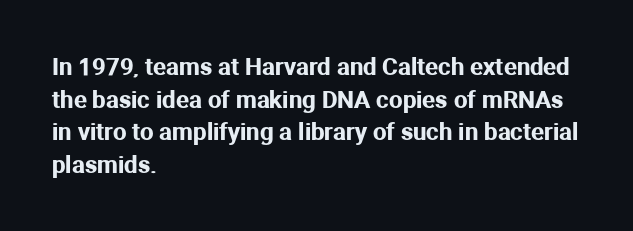
The vertical gap from one line to the next is medium. The rendering keeps characters at their native spacing. The axis of the letterforms is exactly vertical. Bare-footed words on every line. In CSS terms this would be text-align: left.
